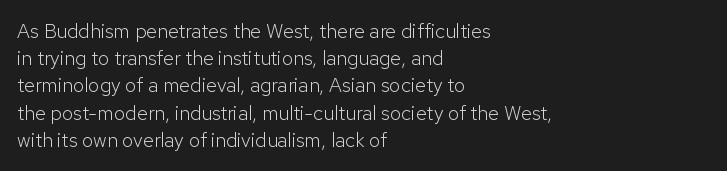
Q: Is the text bold? A: No.
Q: Is the text italic (slanted)? A: No, it is upright.
Q: Is the text underlined? A: No.
Q: How is the paragraph aligned? A: Left-aligned.
Q: Is the spacing between letters normal or unusually wide? A: Normal.
Q: Is the spacing between lines tight, normal or loose? A: Normal.
